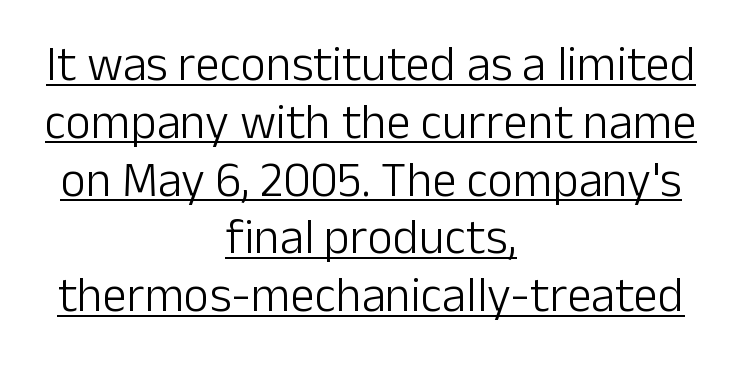
The image shows 49 px light sans-serif type, upright; set centered, line spacing 1.18x, normal letter spacing, underlined; low stroke contrast and a medium x-height.
